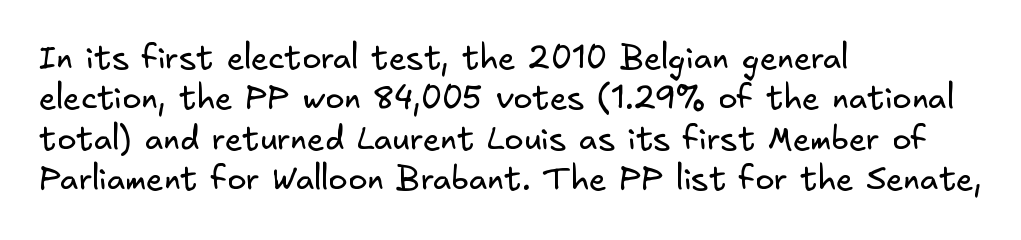
{"serif": "no", "bold": "no", "weight": "regular", "width": "normal", "stroke_contrast": "low", "x_height": "small", "underline": "no", "align": "left", "line_spacing": "normal", "line_spacing_ratio": 1.26, "letter_spacing": "normal", "letter_spacing_em": 0.0, "glyph_px": 32}
